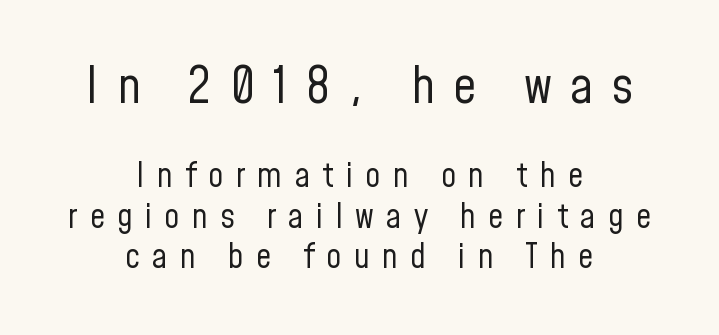
Letterform terminals end flat and unadorned throughout the passage. The strokes carry an ordinary text weight at most. Larger block? The one above; the one below is distinctly smaller. In CSS terms this would be text-align: center. Check the space under the baseline: it is left empty.
